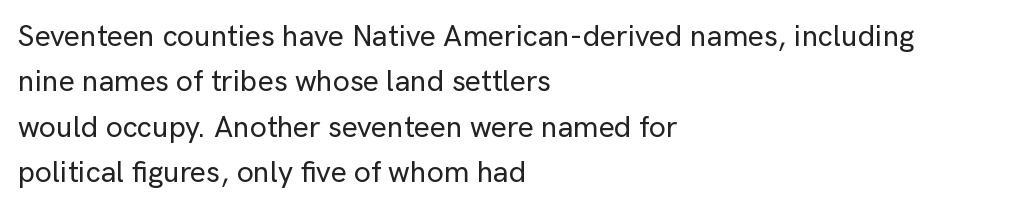
Q: Is the text italic (slanted)? A: No, it is upright.
Q: Is the typeface a serif or a sans-serif typeface? A: Sans-serif.
Q: Is the text underlined? A: No.
Q: How is the paragraph aligned? A: Left-aligned.
Q: Is the spacing between letters normal or unusually wide? A: Normal.
Q: Is the spacing between lines tight, normal or loose? A: Normal.
Q: Width (condensed, normal, or wide)? A: Normal.
Q: Stroke contrast? A: Low.
Q: x-height? A: Medium.
Q: Monospaced? A: No.
